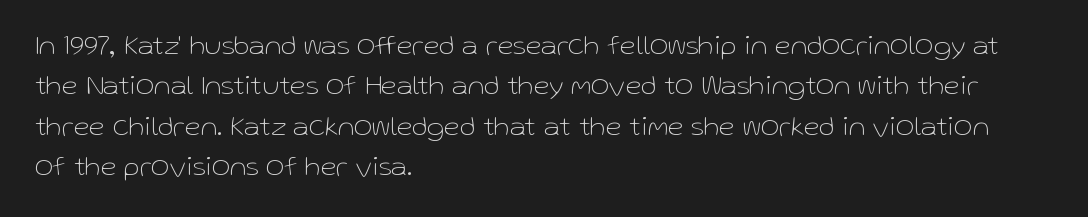
Summary of vertical rhythm: regular, with standard interline spacing. Words float on clear page, feet unadorned. Style check: upright. Between one letter and the next there's only the usual sliver of space.
